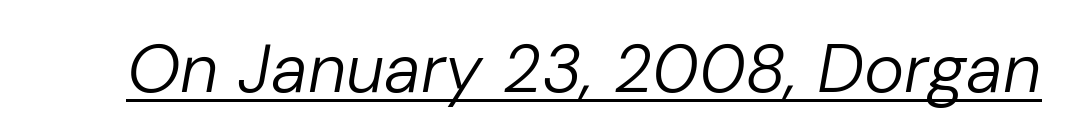
Q: Is the text bold? A: No.
Q: Is the text italic (slanted)? A: Yes, it leans right by about 10 degrees.
Q: Is the text underlined? A: Yes.
Q: Is the spacing between letters normal or unusually wide? A: Normal.
Q: Width (condensed, normal, or wide)? A: Normal.
Q: Stroke contrast? A: Low.
Q: x-height? A: Medium.
Q: Monospaced? A: No.
